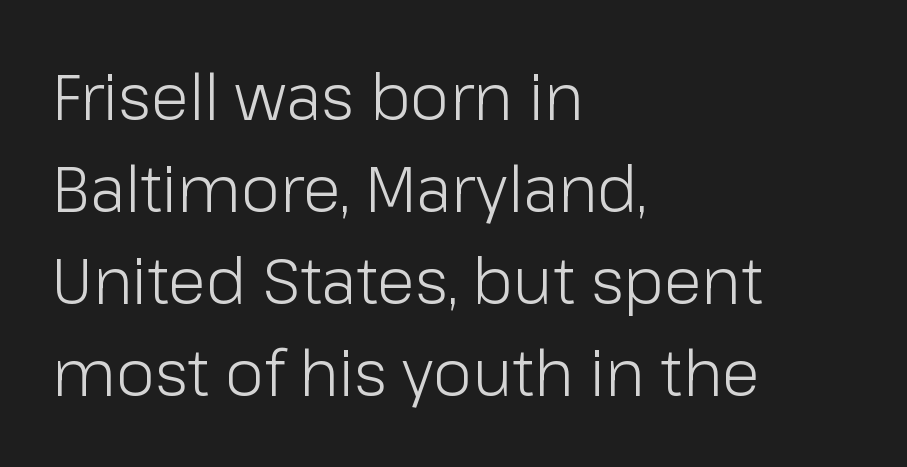
Q: Is the text bold? A: No.
Q: Is the text italic (slanted)? A: No, it is upright.
Q: Is the typeface a serif or a sans-serif typeface? A: Sans-serif.
Q: Is the text underlined? A: No.
Q: How is the paragraph aligned? A: Left-aligned.
Q: Is the spacing between letters normal or unusually wide? A: Normal.
Q: Is the spacing between lines tight, normal or loose? A: Normal.
Q: Width (condensed, normal, or wide)? A: Normal.
Q: Stroke contrast? A: Low.
Q: x-height? A: Medium.
Q: Monospaced? A: No.
